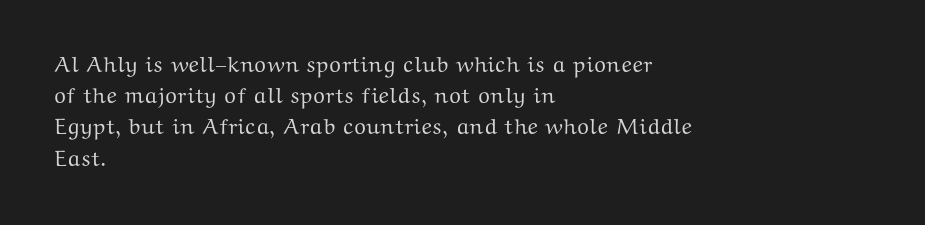
The image shows 22 px text type, upright; set left-aligned, normal line spacing (1.42x), normal letter spacing, not underlined.
